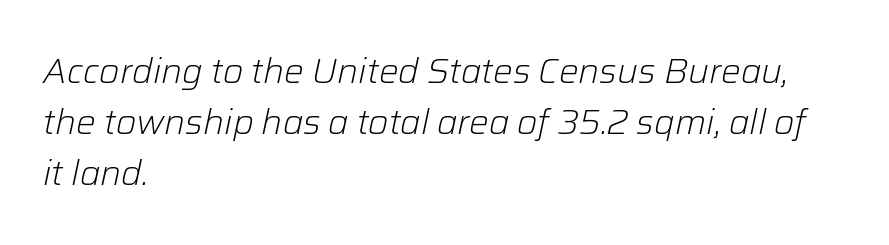
This rendering uses left alignment, leaving the right contour irregular. Weight: regular or lighter. Baseline-to-baseline distance is the conventional proportion of letter height. Characters are canted at an angle relative to the baseline's perpendicular.
